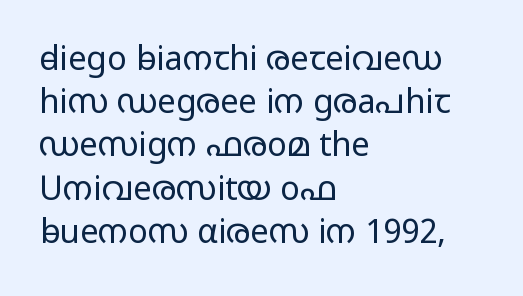
Q: Is the text bold? A: No.
Q: Is the text italic (slanted)? A: No, it is upright.
Q: Is the typeface a serif or a sans-serif typeface? A: Sans-serif.
Q: Is the text underlined? A: No.
Q: How is the paragraph aligned? A: Left-aligned.
Q: Is the spacing between letters normal or unusually wide? A: Normal.
Q: Is the spacing between lines tight, normal or loose? A: Normal.
Q: Width (condensed, normal, or wide)? A: Wide.
Q: Stroke contrast? A: Low.
Q: x-height? A: Medium.
Q: Monospaced? A: No.
